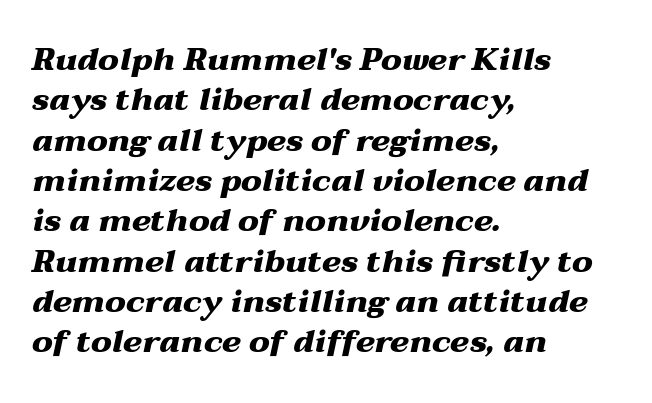
{"italic": "yes", "lean": "right", "slant_degrees": 12, "bold": "yes", "weight": "heavy", "width": "wide", "stroke_contrast": "medium", "x_height": "medium", "monospaced": "no", "underline": "no", "align": "left", "line_spacing": "normal", "line_spacing_ratio": 1.26, "letter_spacing": "normal", "letter_spacing_em": 0.0, "glyph_px": 32}
